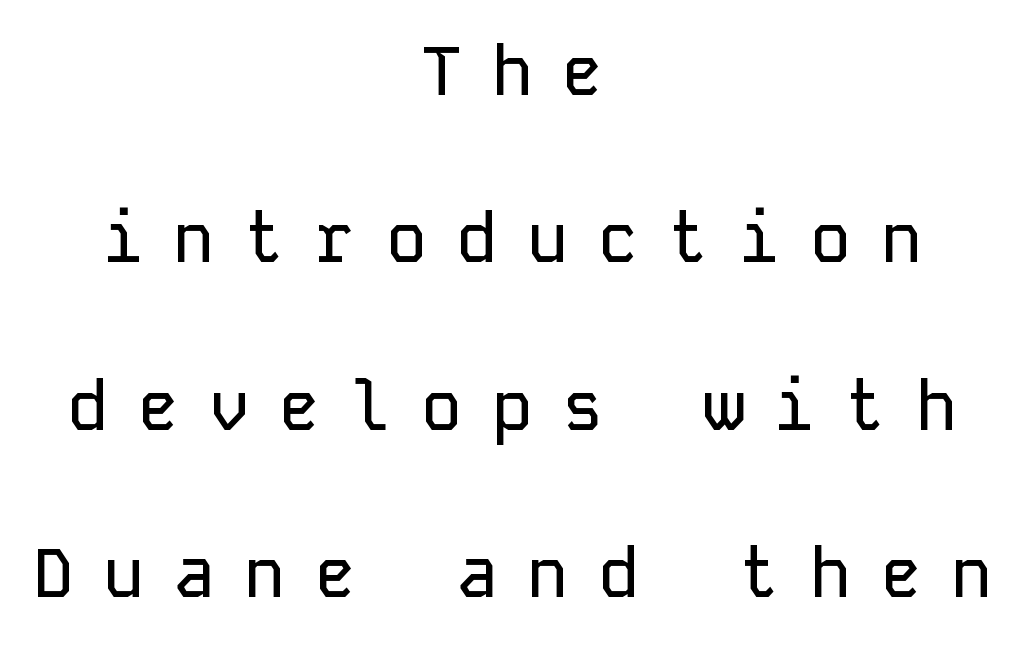
{"serif": "no", "italic": "no", "width": "normal", "stroke_contrast": "low", "x_height": "medium", "monospaced": "yes", "underline": "no", "align": "center", "line_spacing": "loose", "line_spacing_ratio": 2.46, "letter_spacing": "wide", "letter_spacing_em": 0.44, "glyph_px": 68}
